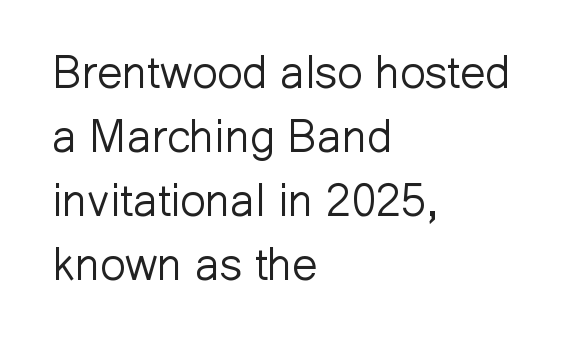
Q: Is the text bold? A: No.
Q: Is the text italic (slanted)? A: No, it is upright.
Q: Is the typeface a serif or a sans-serif typeface? A: Sans-serif.
Q: Is the text underlined? A: No.
Q: How is the paragraph aligned? A: Left-aligned.
Q: Is the spacing between letters normal or unusually wide? A: Normal.
Q: Is the spacing between lines tight, normal or loose? A: Normal.
Q: Width (condensed, normal, or wide)? A: Normal.
Q: Stroke contrast? A: Low.
Q: x-height? A: Medium.
Q: Monospaced? A: No.
